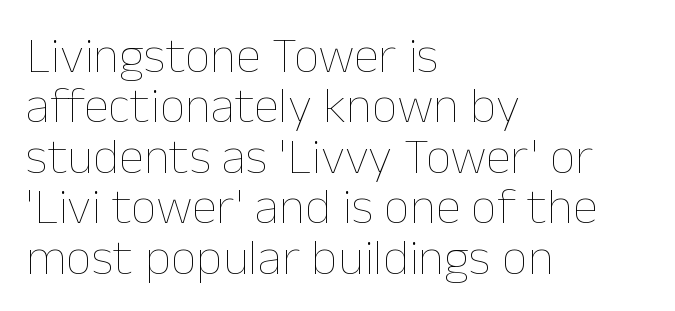
Q: Is the text bold? A: No.
Q: Is the text italic (slanted)? A: No, it is upright.
Q: Is the text underlined? A: No.
Q: How is the paragraph aligned? A: Left-aligned.
Q: Is the spacing between letters normal or unusually wide? A: Normal.
Q: Is the spacing between lines tight, normal or loose? A: Tight.
Q: Width (condensed, normal, or wide)? A: Normal.
Q: Stroke contrast? A: Low.
Q: x-height? A: Medium.
Q: Monospaced? A: No.
